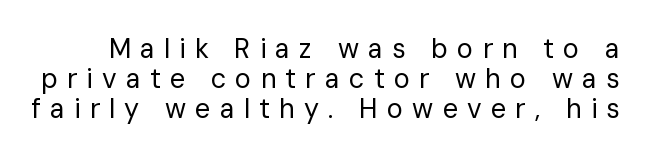
Check under the words: just untouched page. The characters are drawn with everyday or finer stroke widths. Designer's note — italics off, roman on. In terms of leading, this rendering errs on the cramped side. Here the glyphs are tracked loosely, breaking word shapes into spaced letters.
